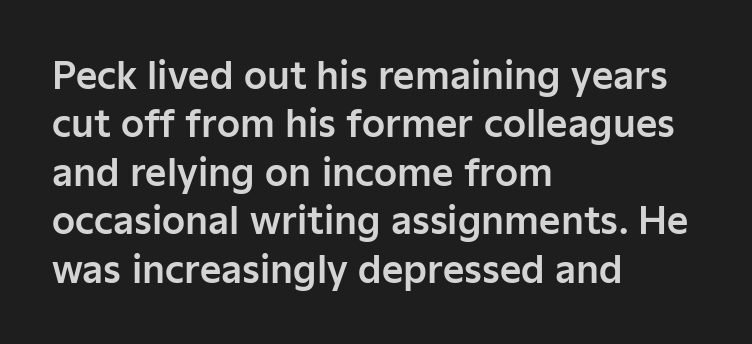
{"serif": "no", "italic": "no", "width": "normal", "stroke_contrast": "low", "x_height": "medium", "monospaced": "no", "underline": "no", "align": "left", "line_spacing": "normal", "line_spacing_ratio": 1.31, "letter_spacing": "normal", "letter_spacing_em": 0.0, "glyph_px": 37}
